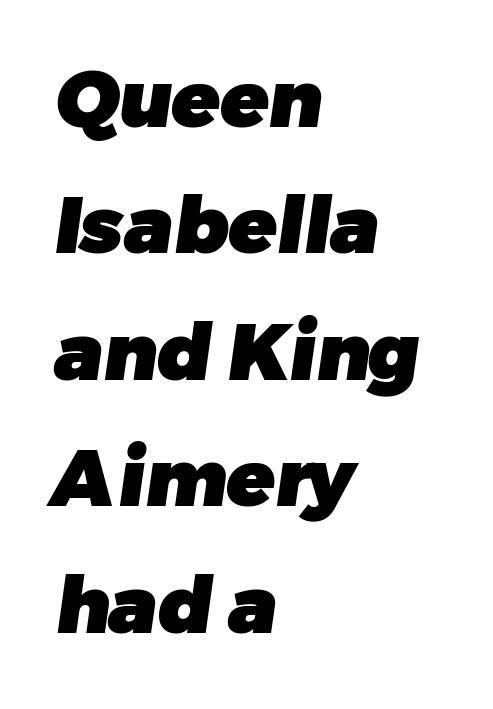
The image shows 79 px heavy sans-serif type; set left-aligned, normal line spacing (1.6x), normal letter spacing, not underlined; low stroke contrast and a medium x-height.
